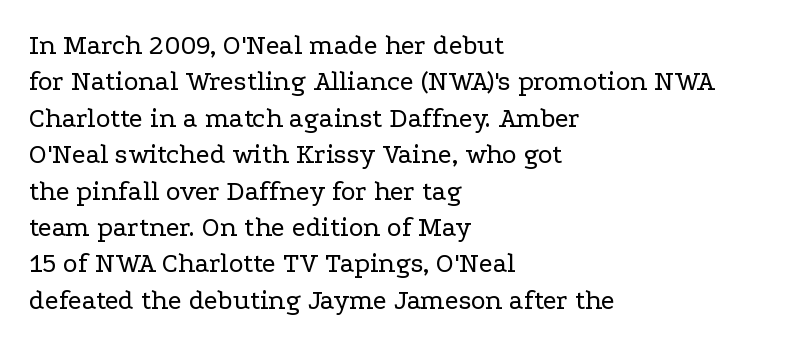
Q: Is the text bold? A: No.
Q: Is the text italic (slanted)? A: No, it is upright.
Q: Is the typeface a serif or a sans-serif typeface? A: Serif.
Q: Is the text underlined? A: No.
Q: How is the paragraph aligned? A: Left-aligned.
Q: Is the spacing between letters normal or unusually wide? A: Normal.
Q: Is the spacing between lines tight, normal or loose? A: Normal.
Q: Width (condensed, normal, or wide)? A: Wide.
Q: Stroke contrast? A: Low.
Q: x-height? A: Medium.
Q: Monospaced? A: No.
